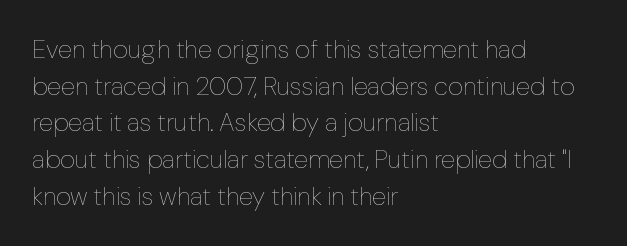
{"italic": "no", "bold": "no", "underline": "no", "align": "left", "line_spacing": "normal", "line_spacing_ratio": 1.41, "letter_spacing": "normal", "letter_spacing_em": 0.0, "glyph_px": 26}
